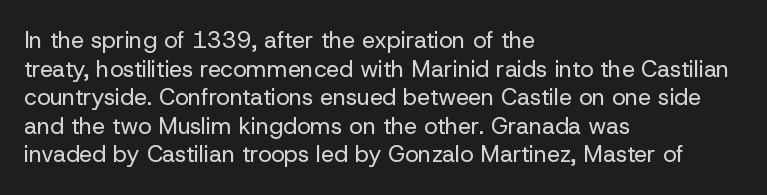
Beneath every word, the page is bare. On a weight scale, this lands at 450 or below. Look at the tracking — it's just the regular setting, nothing added. The typesetter chose a ragged-right arrangement here. Upright lettering throughout.
